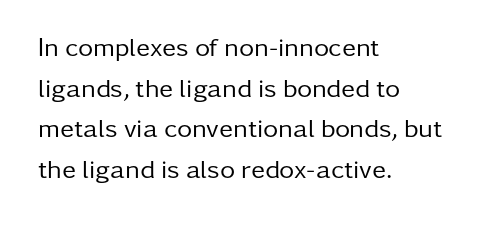
Q: Is the text bold? A: No.
Q: Is the text italic (slanted)? A: No, it is upright.
Q: Is the text underlined? A: No.
Q: How is the paragraph aligned? A: Left-aligned.
Q: Is the spacing between letters normal or unusually wide? A: Normal.
Q: Is the spacing between lines tight, normal or loose? A: Normal.
